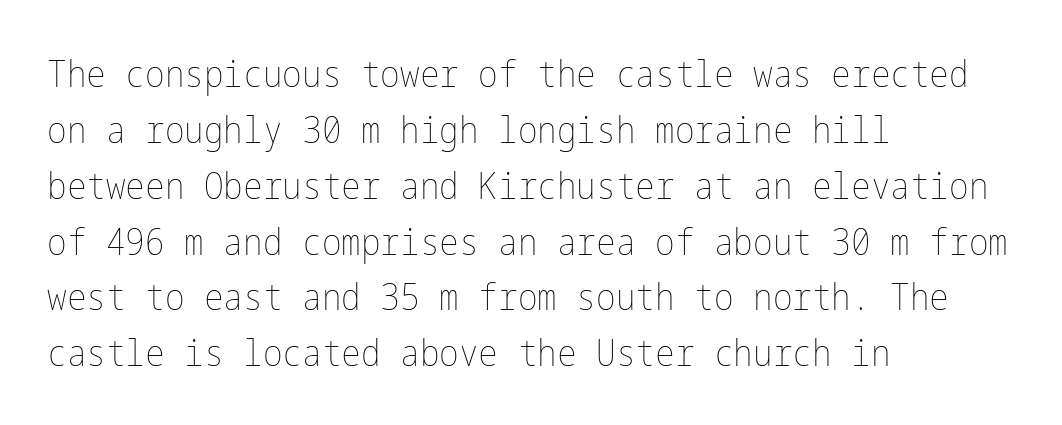
Notice how descenders clear the ascenders below comfortably — that's standard leading. Every row of glyphs begins at an identical x-position on the left. Is there any slant? The stems are plumb. Tracking here is standard; glyphs follow each other at the usual distance. No chunkiness to these letters — they're not bold. Bare-footed words on every line.
